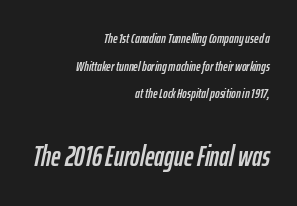
{"italic": "yes", "lean": "right", "slant_degrees": 12, "width": "condensed", "stroke_contrast": "low", "x_height": "medium", "monospaced": "no", "underline": "no", "align": "right", "line_spacing": "loose", "line_spacing_ratio": 1.97, "letter_spacing": "normal", "letter_spacing_em": 0.0, "larger_block": "second", "size_ratio": 2.07, "glyph_px": 29}
